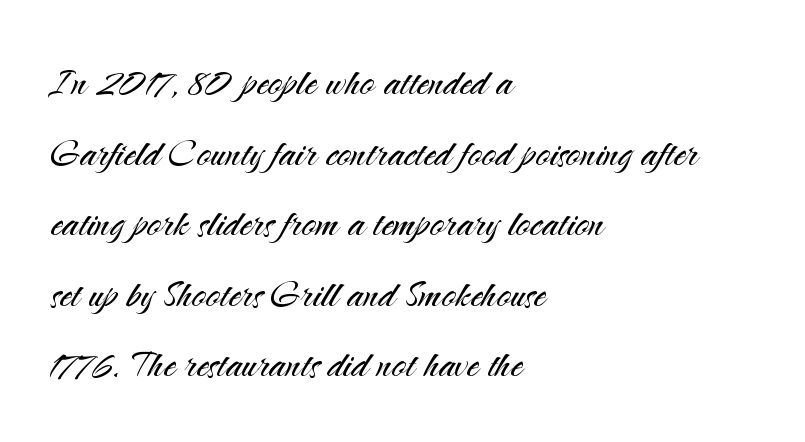
{"serif": "no", "bold": "no", "weight": "light", "width": "normal", "stroke_contrast": "medium", "x_height": "small", "monospaced": "no", "underline": "no", "align": "left", "line_spacing": "normal", "line_spacing_ratio": 1.47, "letter_spacing": "normal", "letter_spacing_em": 0.0, "glyph_px": 48}
